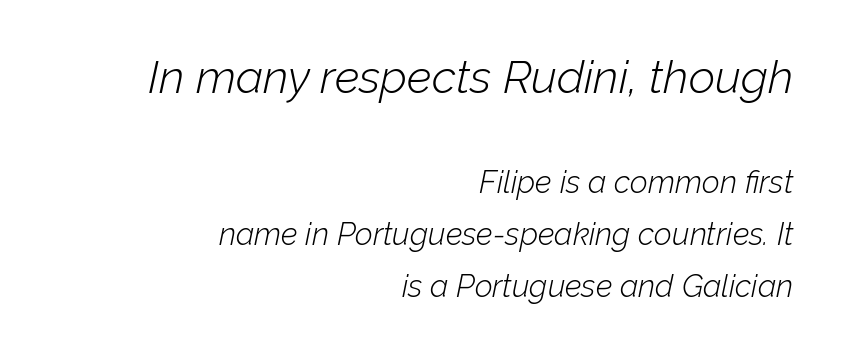
Q: Is the text bold? A: No.
Q: Is the text italic (slanted)? A: Yes, it leans right by about 12 degrees.
Q: Is the text underlined? A: No.
Q: How is the paragraph aligned? A: Right-aligned.
Q: Is the spacing between letters normal or unusually wide? A: Normal.
Q: Is the spacing between lines tight, normal or loose? A: Normal.
Q: Which block of text is set in a larger size, the first (top) or the second (bottom)? A: The first (top) one.
Q: Width (condensed, normal, or wide)? A: Normal.
Q: Stroke contrast? A: Low.
Q: x-height? A: Medium.
Q: Monospaced? A: No.
